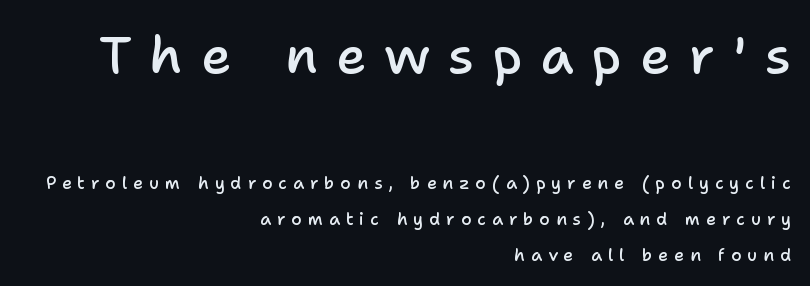
Q: Is the text bold? A: Semi-bold.
Q: Is the text italic (slanted)? A: No, it is upright.
Q: Is the typeface a serif or a sans-serif typeface? A: Sans-serif.
Q: Is the text underlined? A: No.
Q: How is the paragraph aligned? A: Right-aligned.
Q: Is the spacing between letters normal or unusually wide? A: Unusually wide.
Q: Is the spacing between lines tight, normal or loose? A: Loose.
Q: Which block of text is set in a larger size, the first (top) or the second (bottom)? A: The first (top) one.
Q: Width (condensed, normal, or wide)? A: Normal.
Q: Stroke contrast? A: Low.
Q: x-height? A: Medium.
Q: Monospaced? A: No.
